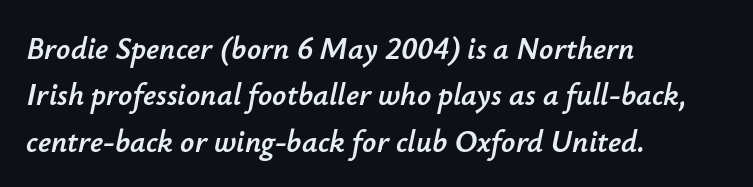
How are the letters spaced? Ordinarily, with no added tracking. Yep, that's italic — everything's leaning. You could not count columns in this text — the font is proportionally spaced. The foot of each line stays bare and open. The paragraph has a hard left edge and a soft right edge. Is there much room between lines? A standard amount, neither cramped nor airy.
